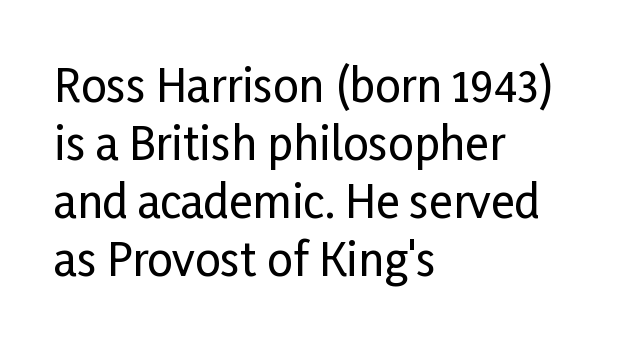
The image shows 45 px condensed sans-serif type, upright; set left-aligned, normal line spacing (1.29x), normal letter spacing, not underlined; low stroke contrast and a medium x-height.
